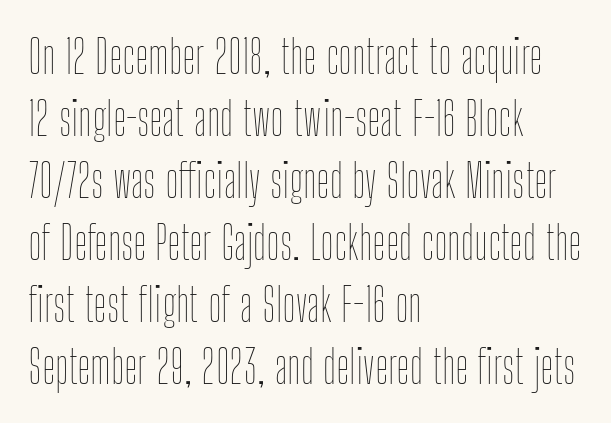
Italic? Not at all — the glyphs are vertical. Compared with typical paragraphs, the rows here are spaced about the same. In CSS terms this would be text-align: left. Do the characters align in a grid? No, the font is proportional. Plain, unruled lines of type. Bold? No — there's no thickening of the strokes.
